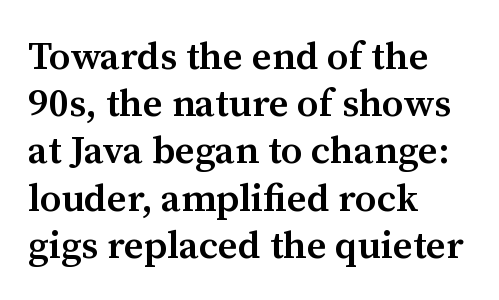
Do the characters align in a grid? No, the font is proportional. The lettering holds an erect, upright posture throughout. The letters are semibold — heavier than regular but short of a full bold. This is serif lettering, the kind often seen in printed books.
